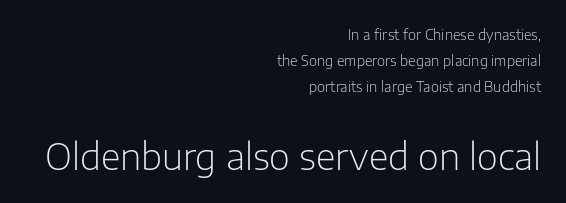
{"serif": "no", "italic": "no", "bold": "no", "weight": "light", "width": "normal", "stroke_contrast": "low", "x_height": "medium", "monospaced": "no", "underline": "no", "align": "right", "line_spacing_ratio": 1.86, "letter_spacing": "normal", "letter_spacing_em": 0.0, "larger_block": "second", "size_ratio": 2.57, "glyph_px": 36}
